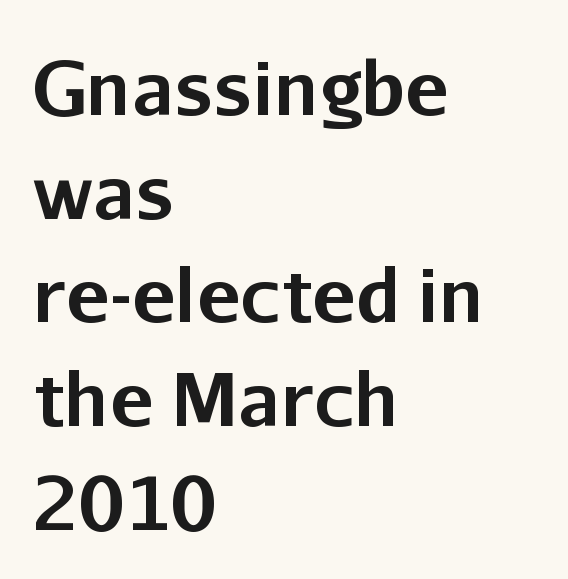
Is the block centered? No — it sits flush against the left margin. Stroke terminals: plain, sans-serif. The space beneath each line is pristine and unruled. The face used here is rendered with its standard letterfit. Varying glyph widths throughout — classic text-font behaviour.
